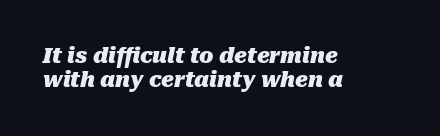
Inter-character spacing is left at the font's built-in metrics. If you drew a line through each stem, it would be angled. Nobody drew a line under any word here. The rendering uses a small line-height, squeezing the rows.
